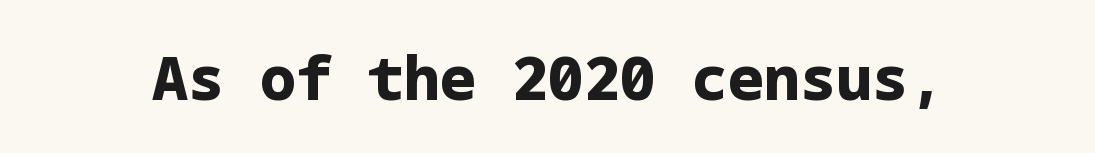
The image shows 60 px bold sans-serif type, upright; set normal letter spacing, not underlined; low stroke contrast and a medium x-height.
